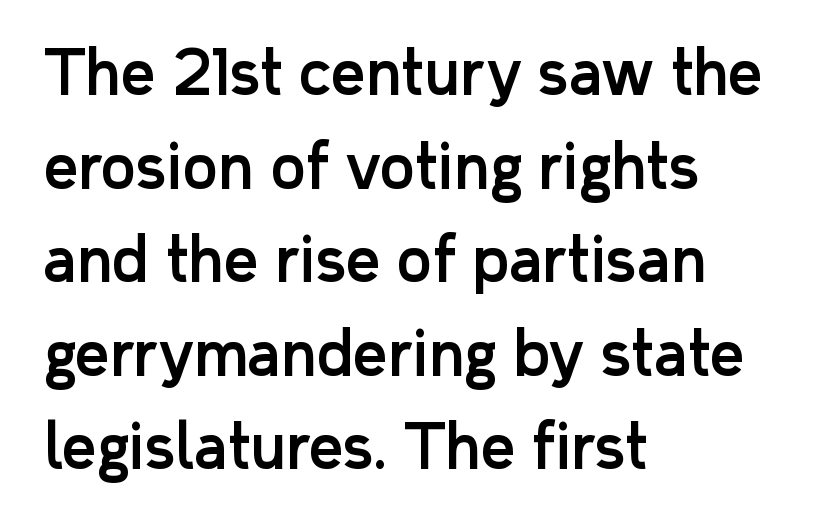
Here the designer chose a conventional face with non-uniform glyph widths. There is no visible air inserted between adjacent glyphs. The baseline area is clear. Horizontal bands of white between lines are of average thickness.
